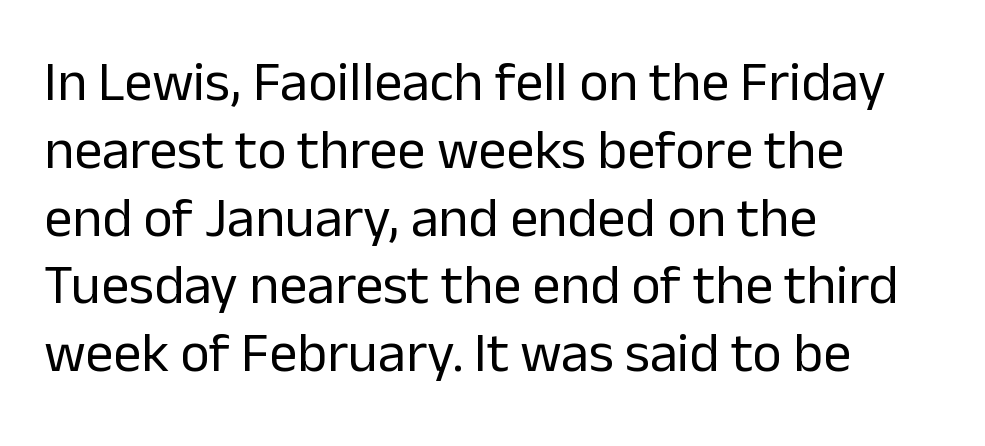
Q: Is the text bold? A: No.
Q: Is the text italic (slanted)? A: No, it is upright.
Q: Is the typeface a serif or a sans-serif typeface? A: Sans-serif.
Q: Is the text underlined? A: No.
Q: How is the paragraph aligned? A: Left-aligned.
Q: Is the spacing between letters normal or unusually wide? A: Normal.
Q: Width (condensed, normal, or wide)? A: Normal.
Q: Stroke contrast? A: Low.
Q: x-height? A: Medium.
Q: Monospaced? A: No.
